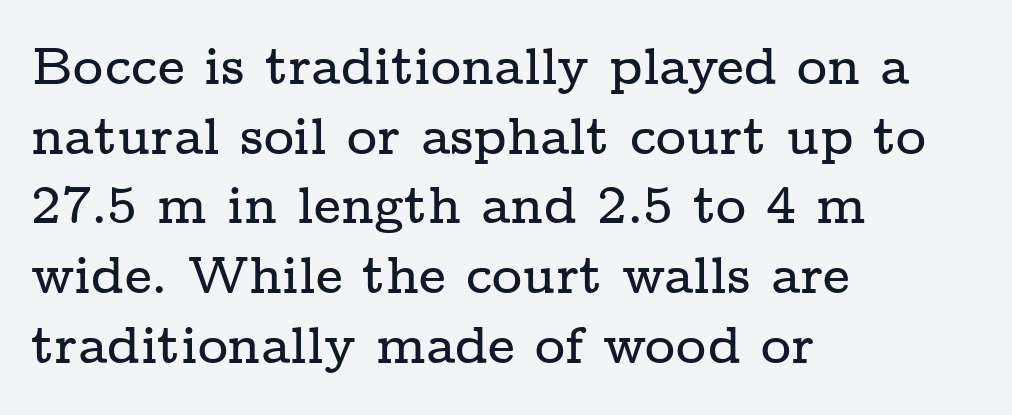
{"serif": "yes", "italic": "no", "width": "wide", "stroke_contrast": "low", "x_height": "medium", "monospaced": "no", "underline": "no", "align": "left", "line_spacing": "normal", "line_spacing_ratio": 1.34, "letter_spacing": "normal", "letter_spacing_em": 0.0, "glyph_px": 52}
